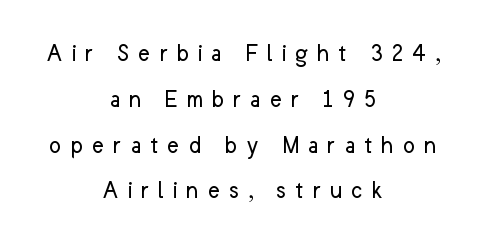
{"italic": "no", "bold": "no", "underline": "no", "align": "center", "line_spacing_ratio": 1.76, "letter_spacing": "wide", "letter_spacing_em": 0.33, "glyph_px": 26}
